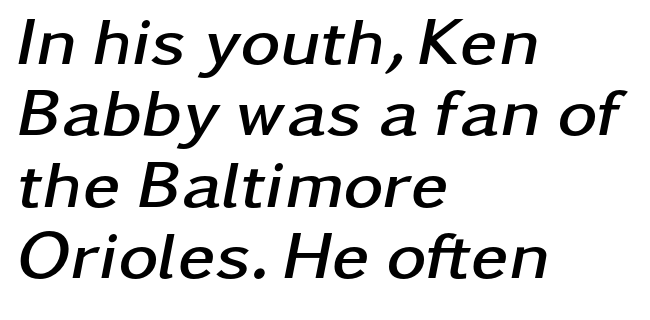
This sample has the flowing, uneven cadence of proportional lettering. Decoration check: the copy has no underline. Line starts are locked; line ends wander. The letters are slanted; this is an italic face. Spacing between characters is what you'd get straight out of the box. Tightly led — the rows are bunched.
